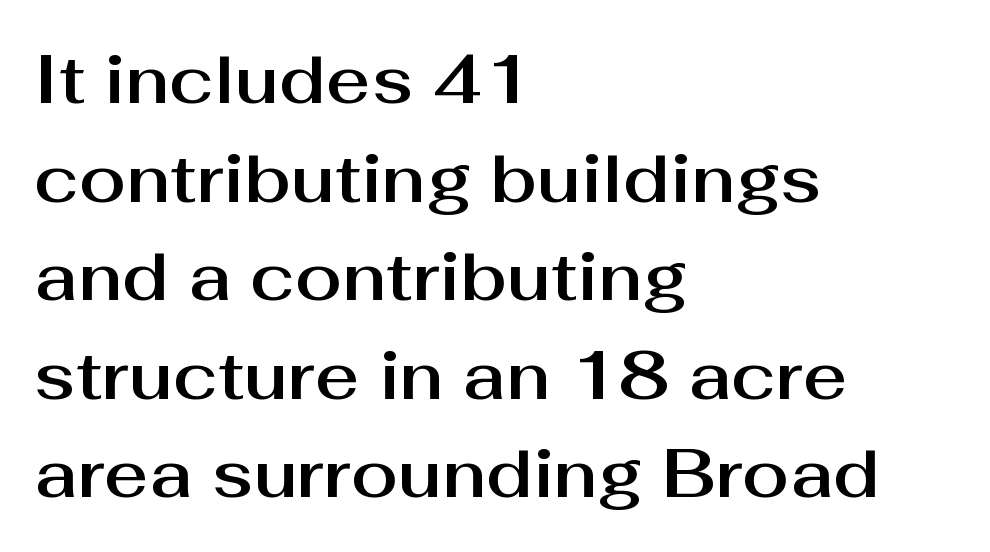
These lines are rendered in a variable-pitch font. Between one letter and the next there's only the usual sliver of space. Descenders hang freely into open space. When letters stand straight like this, we call the style roman or upright.
